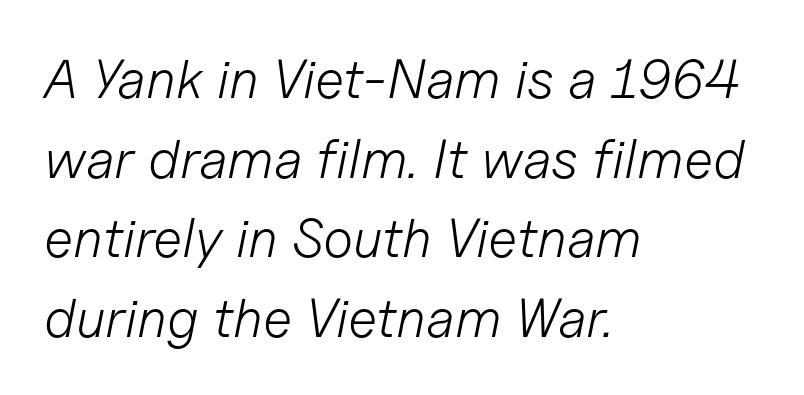
One glance says typical: line gaps are just what's usual. Stem width sits at or under what a default text font uses. Reading down the block, your eye returns to a fixed left position each line. This sample has the flowing, uneven cadence of proportional lettering. Notice how the stems are inclined rather than vertical — that's the hallmark of italics. Students, note that the glyphs here touch the page at normal intervals.
